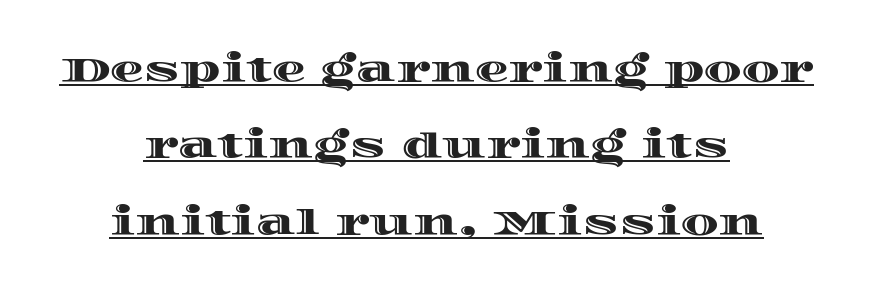
{"italic": "no", "width": "wide", "x_height": "large", "monospaced": "no", "underline": "yes", "align": "center", "line_spacing": "loose", "line_spacing_ratio": 2.25, "letter_spacing": "normal", "letter_spacing_em": 0.0, "glyph_px": 34}
